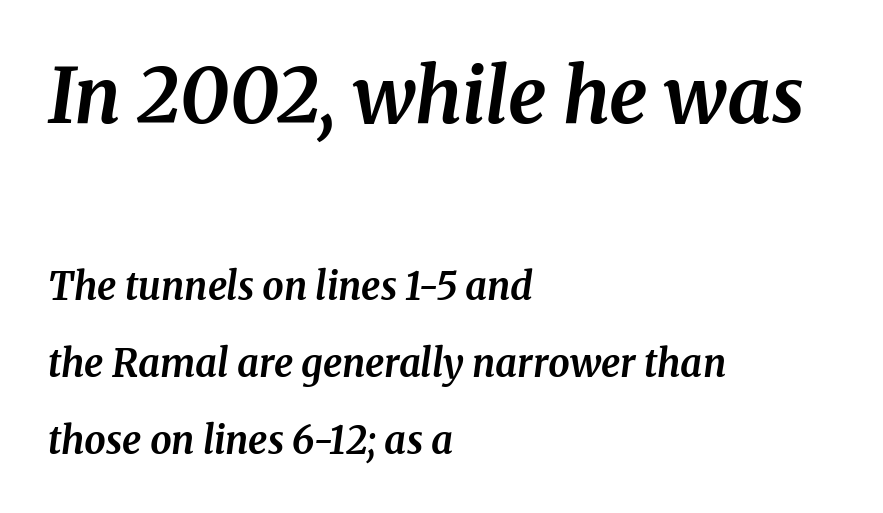
{"serif": "yes", "italic": "yes", "lean": "right", "slant_degrees": 8, "bold": "yes", "weight": "bold", "width": "normal", "stroke_contrast": "medium", "x_height": "medium", "monospaced": "no", "underline": "no", "align": "left", "line_spacing": "loose", "line_spacing_ratio": 2.02, "letter_spacing": "normal", "letter_spacing_em": 0.0, "larger_block": "first", "size_ratio": 2.0, "glyph_px": 76}
